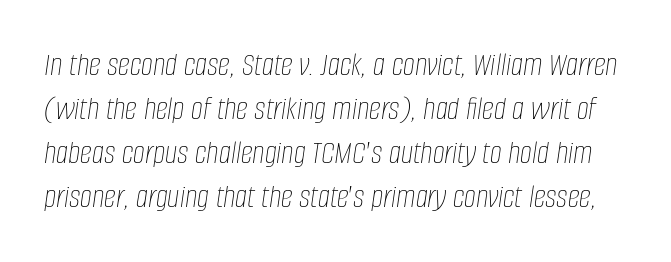
Q: Is the text bold? A: No.
Q: Is the text italic (slanted)? A: Yes, it leans right by about 8 degrees.
Q: Is the text underlined? A: No.
Q: Is the spacing between letters normal or unusually wide? A: Normal.
Q: Is the spacing between lines tight, normal or loose? A: Normal.
Q: Width (condensed, normal, or wide)? A: Condensed.
Q: Stroke contrast? A: Low.
Q: x-height? A: Large.
Q: Monospaced? A: No.
